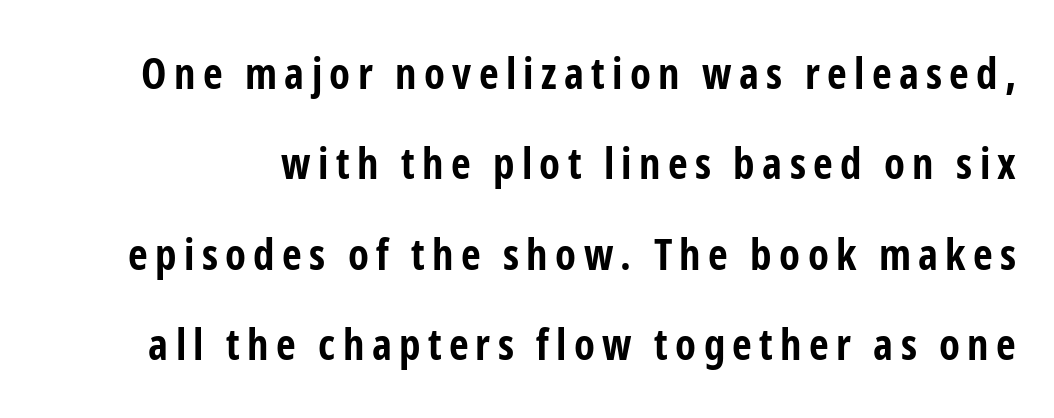
The image shows 43 px bold, condensed sans-serif type, upright; set loose line spacing (2.1x), not underlined; low stroke contrast and a medium x-height.
